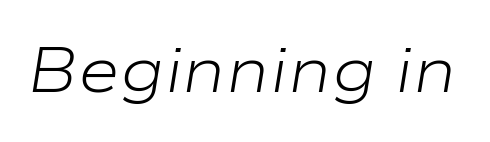
Does the lettering tilt? It does — this is italic. The horizontal fit of the characters is conventional and even. Is this a fixed-width face? No — the glyphs have proportional, varying widths. Unmarked baselines from the first word to the last. Stroke mass is kept to a normal reading level or below.
